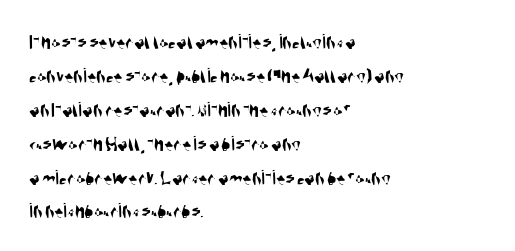
Q: Is the text underlined? A: No.
Q: How is the paragraph aligned? A: Left-aligned.
Q: Is the spacing between letters normal or unusually wide? A: Normal.
Q: Is the spacing between lines tight, normal or loose? A: Normal.
